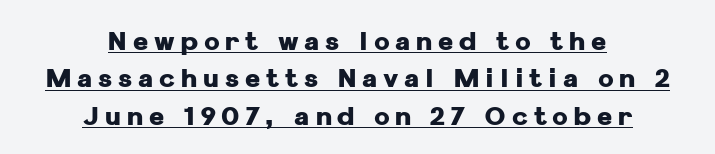
Q: Is the text bold? A: Yes.
Q: Is the text italic (slanted)? A: No, it is upright.
Q: Is the text underlined? A: Yes.
Q: How is the paragraph aligned? A: Centered.
Q: Is the spacing between letters normal or unusually wide? A: Unusually wide.
Q: Is the spacing between lines tight, normal or loose? A: Normal.
